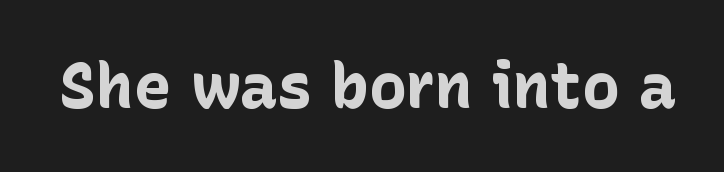
Q: Is the text bold? A: Yes.
Q: Is the text italic (slanted)? A: No, it is upright.
Q: Is the typeface a serif or a sans-serif typeface? A: Sans-serif.
Q: Is the text underlined? A: No.
Q: Is the spacing between letters normal or unusually wide? A: Normal.
Q: Width (condensed, normal, or wide)? A: Normal.
Q: Stroke contrast? A: Low.
Q: x-height? A: Medium.
Q: Monospaced? A: No.
